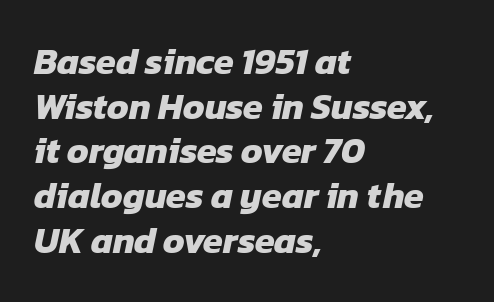
The image shows 36 px heavy sans-serif type; set left-aligned, line spacing 1.24x, normal letter spacing, not underlined; low stroke contrast and a medium x-height.
